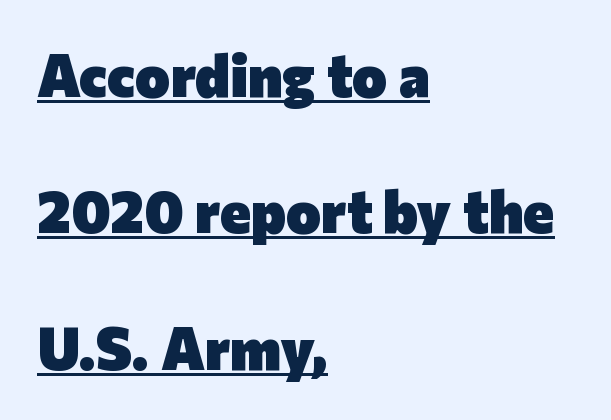
Q: Is the text bold? A: Yes.
Q: Is the text italic (slanted)? A: No, it is upright.
Q: Is the typeface a serif or a sans-serif typeface? A: Sans-serif.
Q: Is the text underlined? A: Yes.
Q: How is the paragraph aligned? A: Left-aligned.
Q: Is the spacing between letters normal or unusually wide? A: Normal.
Q: Is the spacing between lines tight, normal or loose? A: Loose.
Q: Width (condensed, normal, or wide)? A: Normal.
Q: Stroke contrast? A: Low.
Q: x-height? A: Medium.
Q: Monospaced? A: No.
